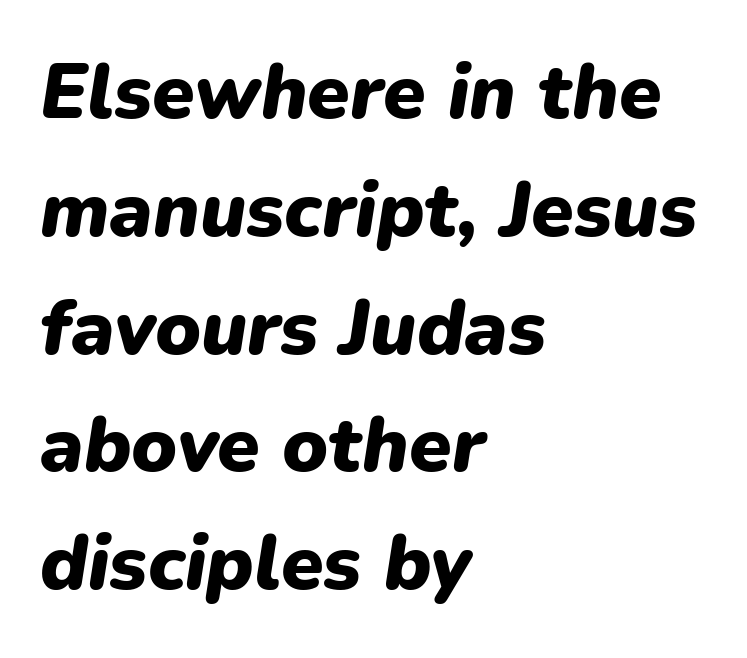
The space beneath each line is pristine and unruled. Compared with typical paragraphs, the rows here are spaced about the same. If you drew a ruler down the left edge, every line would touch it. The font is running at its bold setting. Is this a fixed-width face? No — the glyphs have proportional, varying widths.
